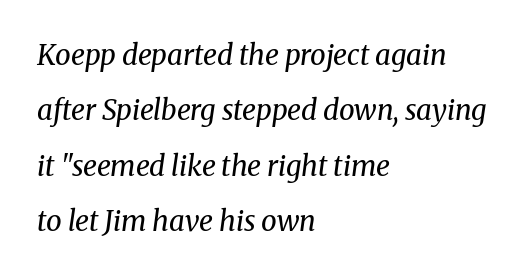
Small tapered or slab feet sit at the stroke ends, so this counts as serif. Words appear dense and cohesive because spacing is normal. Only glyphs here, with clear space below each row. Weight: in the light-to-regular range.
